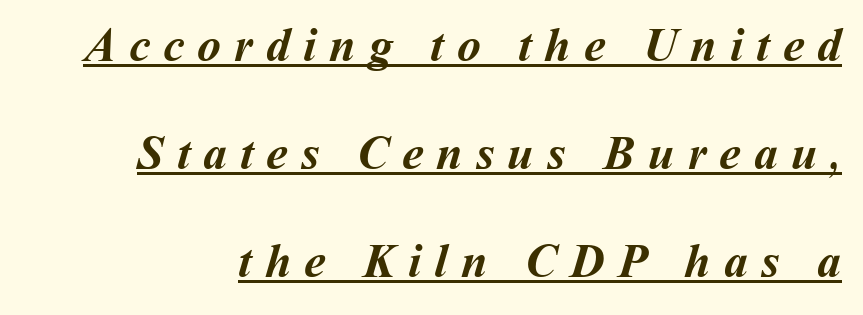
{"bold": "yes", "weight": "semibold", "width": "normal", "stroke_contrast": "medium", "x_height": "medium", "monospaced": "no", "underline": "yes", "line_spacing": "loose", "line_spacing_ratio": 2.25, "letter_spacing": "wide", "letter_spacing_em": 0.27, "glyph_px": 48}
